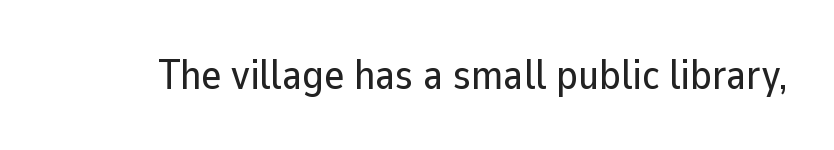
Is there any slant? The stems are plumb. Default kerning and tracking; the words read as compact shapes. Think of a printed novel: that variable character pitch is what you see here. You can tell from the bare stems that sans-serif type was used. Descenders are the only things crossing below the line.
